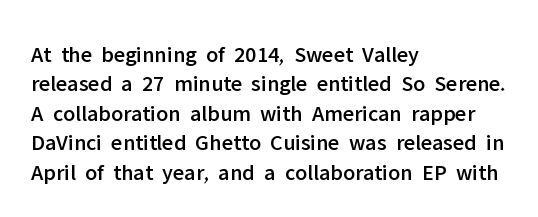
Q: Is the text italic (slanted)? A: No, it is upright.
Q: Is the text underlined? A: No.
Q: How is the paragraph aligned? A: Left-aligned.
Q: Is the spacing between letters normal or unusually wide? A: Normal.
Q: Is the spacing between lines tight, normal or loose? A: Normal.
